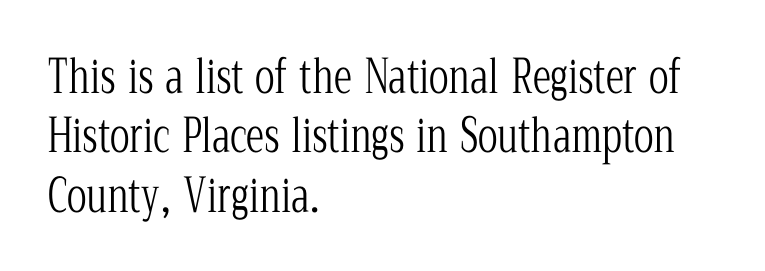
Q: Is the text bold? A: No.
Q: Is the text italic (slanted)? A: No, it is upright.
Q: Is the typeface a serif or a sans-serif typeface? A: Serif.
Q: Is the text underlined? A: No.
Q: How is the paragraph aligned? A: Left-aligned.
Q: Is the spacing between letters normal or unusually wide? A: Normal.
Q: Is the spacing between lines tight, normal or loose? A: Normal.
Q: Width (condensed, normal, or wide)? A: Condensed.
Q: Stroke contrast? A: Low.
Q: x-height? A: Medium.
Q: Monospaced? A: No.
